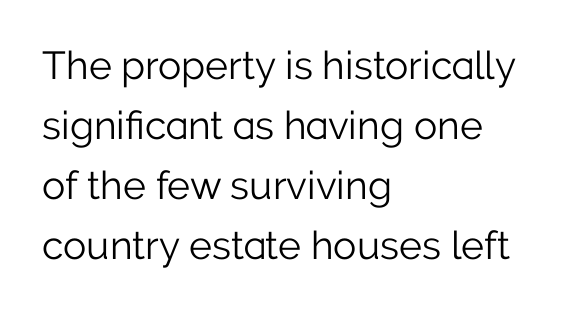
The image shows 39 px light sans-serif type, upright; set left-aligned, normal line spacing (1.54x), normal letter spacing, not underlined; low stroke contrast and a medium x-height.
